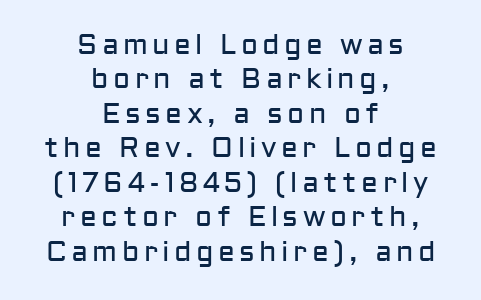
The image shows 28 px regular-weight sans-serif type, upright; set centered, line spacing 1.23x, not underlined; low stroke contrast and a medium x-height.
